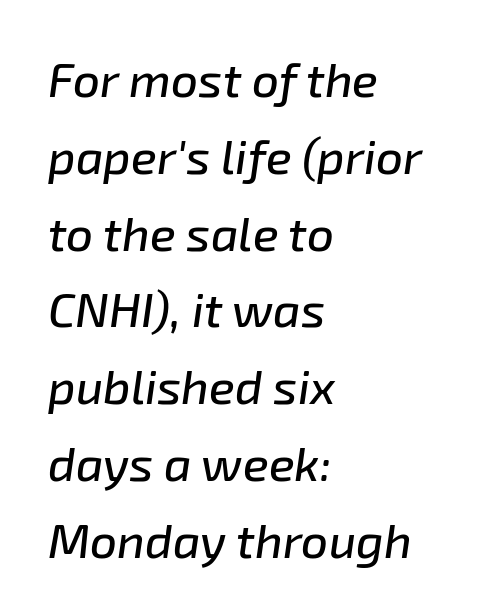
Q: Is the text italic (slanted)? A: Yes, it leans right by about 8 degrees.
Q: Is the text underlined? A: No.
Q: How is the paragraph aligned? A: Left-aligned.
Q: Is the spacing between letters normal or unusually wide? A: Normal.
Q: Is the spacing between lines tight, normal or loose? A: Normal.
Q: Width (condensed, normal, or wide)? A: Normal.
Q: Stroke contrast? A: Low.
Q: x-height? A: Medium.
Q: Monospaced? A: No.
